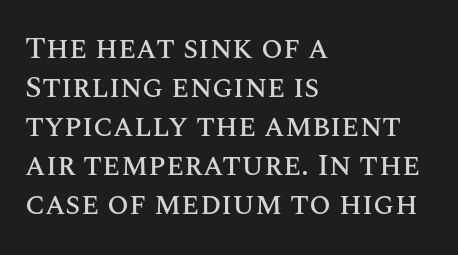
Q: Is the text italic (slanted)? A: No, it is upright.
Q: Is the text underlined? A: No.
Q: How is the paragraph aligned? A: Left-aligned.
Q: Is the spacing between letters normal or unusually wide? A: Normal.
Q: Is the spacing between lines tight, normal or loose? A: Normal.
Q: Width (condensed, normal, or wide)? A: Normal.
Q: Stroke contrast? A: Medium.
Q: x-height? A: Large.
Q: Monospaced? A: No.
